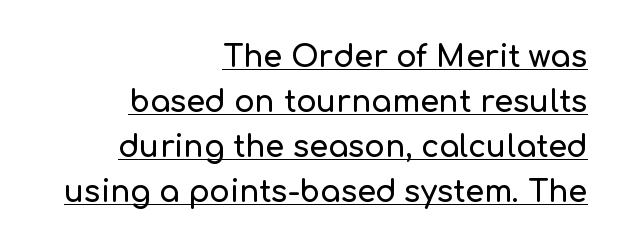
{"serif": "no", "italic": "no", "width": "normal", "stroke_contrast": "low", "x_height": "medium", "monospaced": "no", "underline": "yes", "align": "right", "line_spacing": "normal", "line_spacing_ratio": 1.5, "letter_spacing": "normal", "letter_spacing_em": 0.0, "glyph_px": 30}
